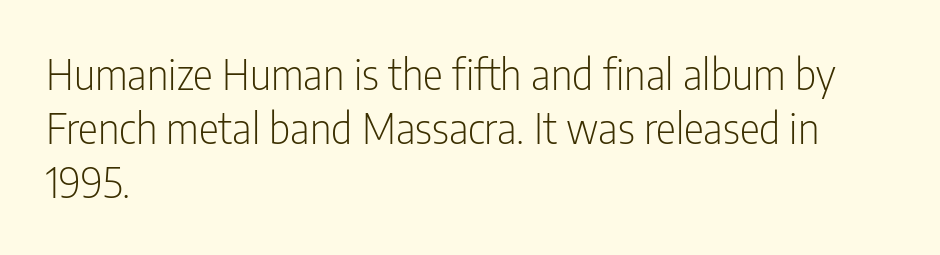
This sample uses plain, unmodified letter spacing. In CSS terms this would be text-align: left. A normal amount of white space separates one row of letters from the next. The face used here is proportionally spaced, like ordinary book or web type. Is the type heavy? It reads as light-to-regular instead. Every character sits straight up, as roman type does.
